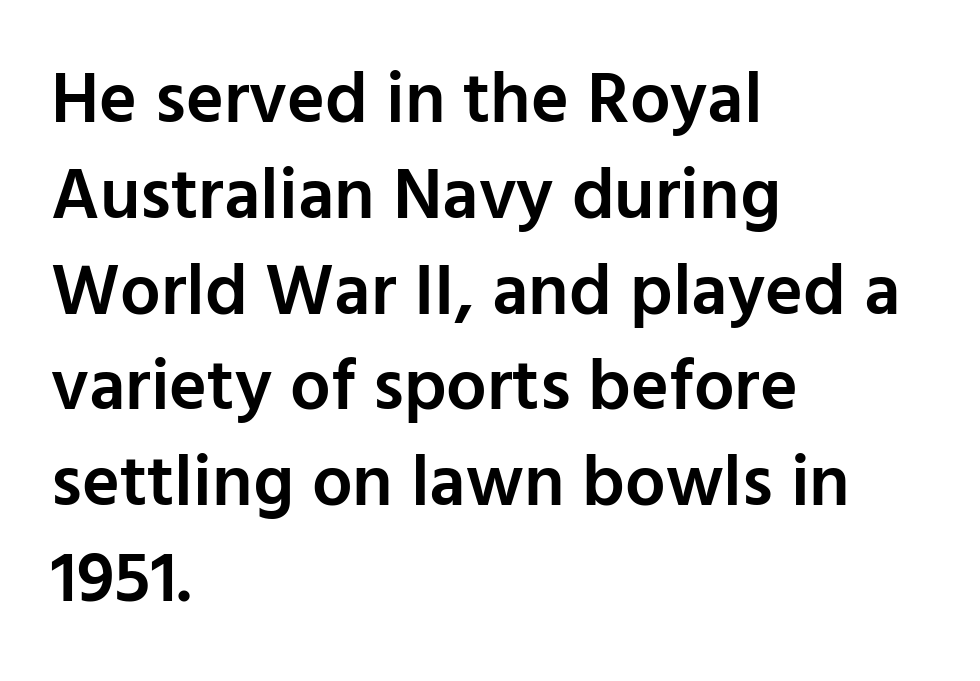
{"serif": "no", "italic": "no", "bold": "semi", "weight": "semibold", "width": "normal", "stroke_contrast": "low", "x_height": "medium", "monospaced": "no", "underline": "no", "align": "left", "line_spacing": "normal", "line_spacing_ratio": 1.33, "letter_spacing": "normal", "letter_spacing_em": 0.0, "glyph_px": 72}
